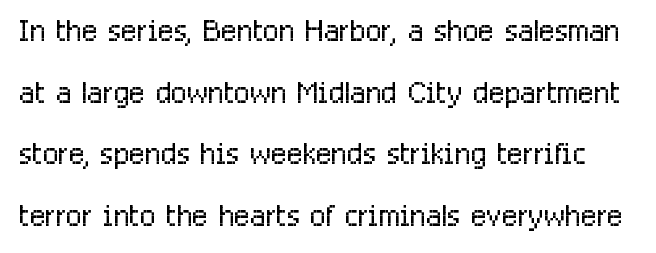
The image shows 42 px light, condensed sans-serif type, upright; set normal line spacing (1.47x), normal letter spacing, not underlined; low stroke contrast and a medium x-height.
